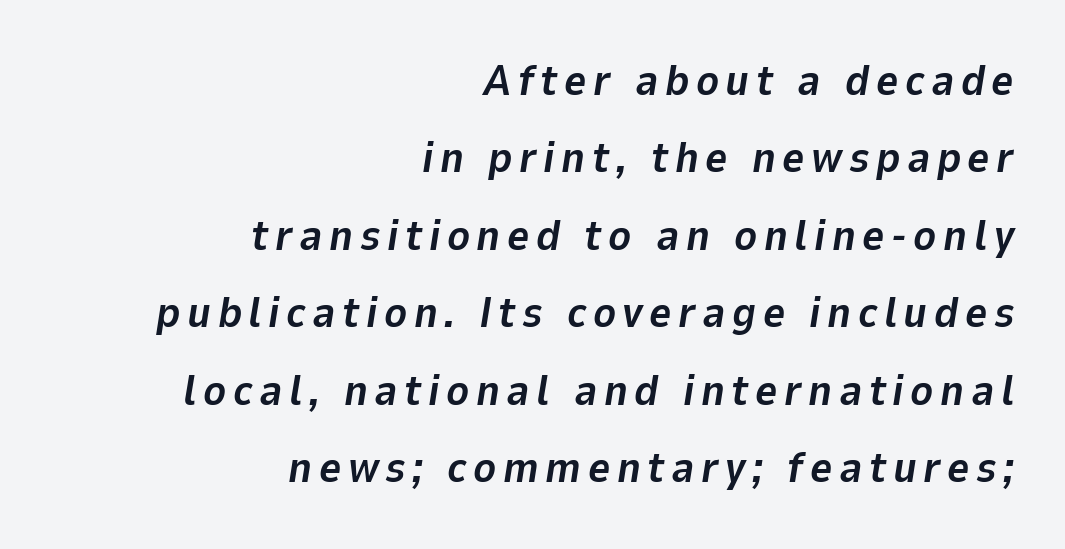
{"italic": "yes", "lean": "right", "slant_degrees": 9, "bold": "yes", "weight": "bold", "width": "normal", "stroke_contrast": "low", "x_height": "medium", "monospaced": "no", "underline": "no", "align": "right", "line_spacing_ratio": 1.8, "glyph_px": 43}
